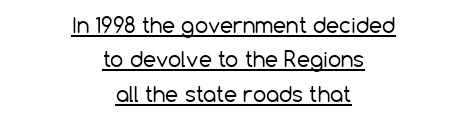
Q: Is the text bold? A: No.
Q: Is the text italic (slanted)? A: No, it is upright.
Q: Is the text underlined? A: Yes.
Q: How is the paragraph aligned? A: Centered.
Q: Is the spacing between letters normal or unusually wide? A: Normal.
Q: Is the spacing between lines tight, normal or loose? A: Normal.
